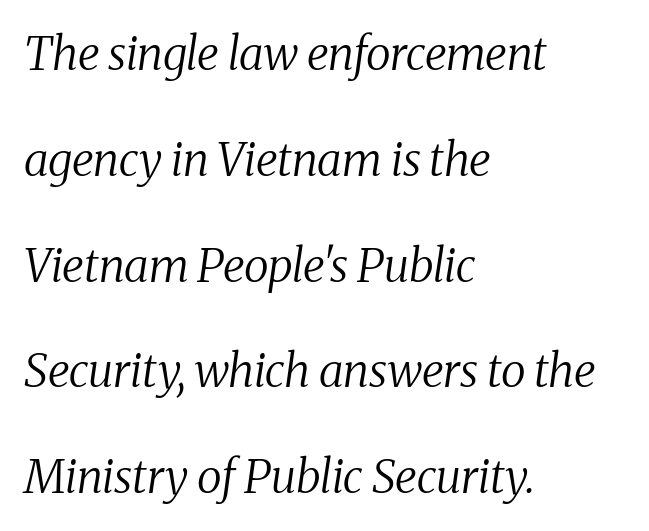
{"serif": "yes", "italic": "yes", "lean": "right", "slant_degrees": 8, "bold": "no", "weight": "regular", "width": "normal", "stroke_contrast": "medium", "x_height": "medium", "monospaced": "no", "underline": "no", "align": "left", "line_spacing": "loose", "line_spacing_ratio": 2.3, "letter_spacing": "normal", "letter_spacing_em": 0.0, "glyph_px": 46}
